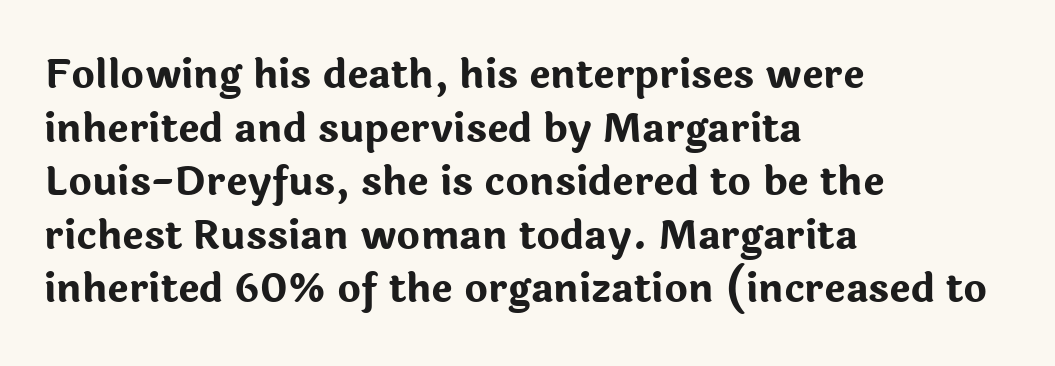
{"serif": "no", "italic": "no", "bold": "yes", "weight": "bold", "width": "normal", "stroke_contrast": "low", "x_height": "medium", "monospaced": "no", "underline": "no", "align": "left", "line_spacing": "normal", "line_spacing_ratio": 1.34, "letter_spacing": "normal", "letter_spacing_em": 0.0, "glyph_px": 40}
